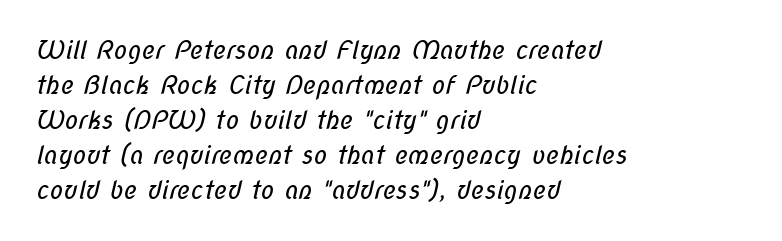
Clear beneath every line of the passage. The font is comparable to plain body text, perhaps lighter. If you drew a ruler down the left edge, every line would touch it. In terms of leading, this rendering sits right in the middle. Students, note that the glyphs here touch the page at normal intervals.
